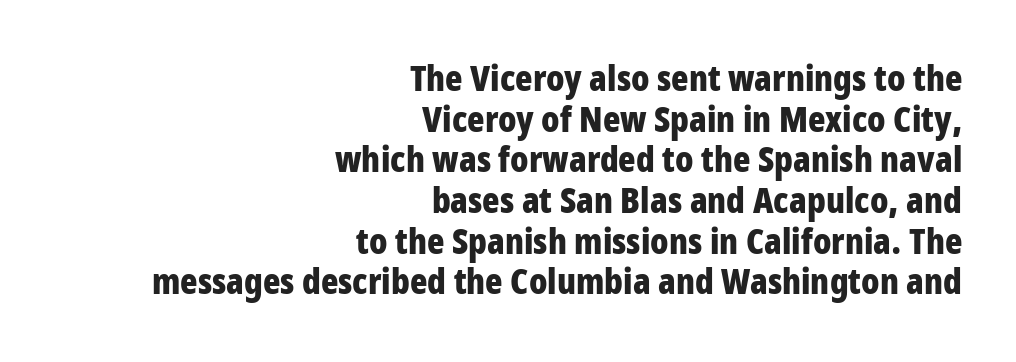
{"serif": "no", "italic": "no", "bold": "yes", "weight": "bold", "width": "condensed", "stroke_contrast": "low", "x_height": "large", "monospaced": "no", "underline": "no", "align": "right", "line_spacing": "tight", "line_spacing_ratio": 1.13, "letter_spacing": "normal", "letter_spacing_em": 0.0, "glyph_px": 36}
